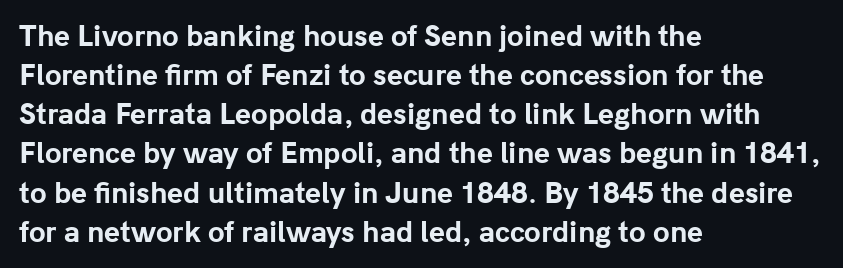
{"italic": "no", "bold": "yes", "underline": "no", "align": "left", "line_spacing": "normal", "line_spacing_ratio": 1.45, "letter_spacing": "normal", "letter_spacing_em": 0.0, "glyph_px": 27}
